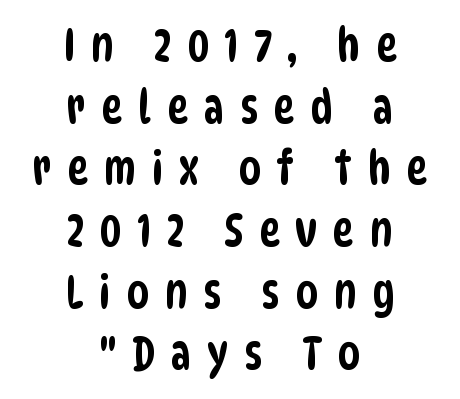
This sample uses expanded letter spacing, leaving extra air between glyphs. Rows of type keep a routine distance in the vertical direction. A clean baseline with only descenders dipping below it. Is this a fixed-width face? No — the glyphs have proportional, varying widths. Typographically, this falls in the sans-serif category. Neither beginnings nor endings align; midpoints do.
